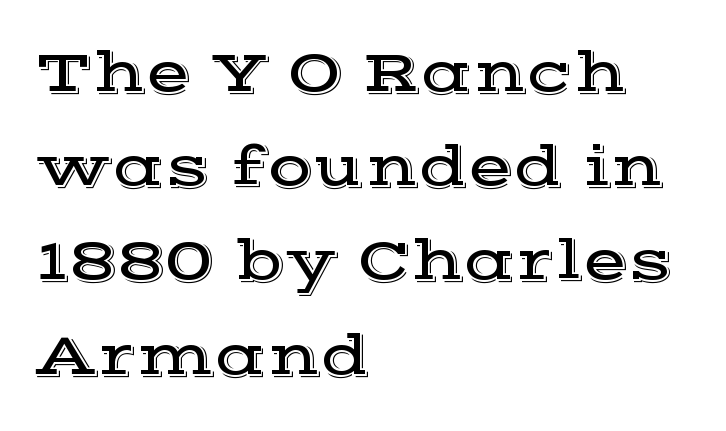
Q: Is the text italic (slanted)? A: No, it is upright.
Q: Is the typeface a serif or a sans-serif typeface? A: Serif.
Q: Is the text underlined? A: No.
Q: How is the paragraph aligned? A: Left-aligned.
Q: Is the spacing between letters normal or unusually wide? A: Normal.
Q: Is the spacing between lines tight, normal or loose? A: Normal.
Q: Width (condensed, normal, or wide)? A: Wide.
Q: x-height? A: Medium.
Q: Monospaced? A: No.
